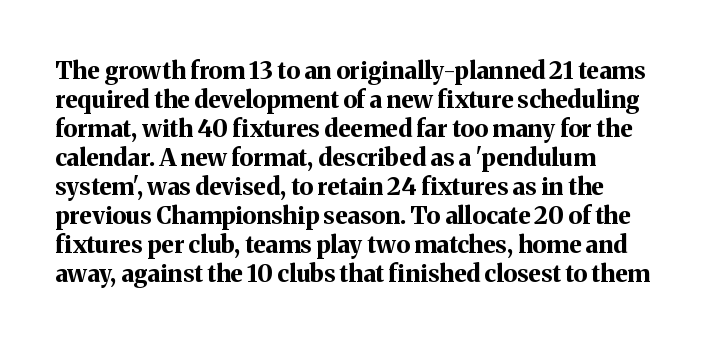
Bold? Absolutely — the strokes are thick and heavy. These lines are set flush left with a ragged right edge. Each row of text sits above clean, open space. There is no visible air inserted between adjacent glyphs. The type sits square on the baseline with zero lean.
